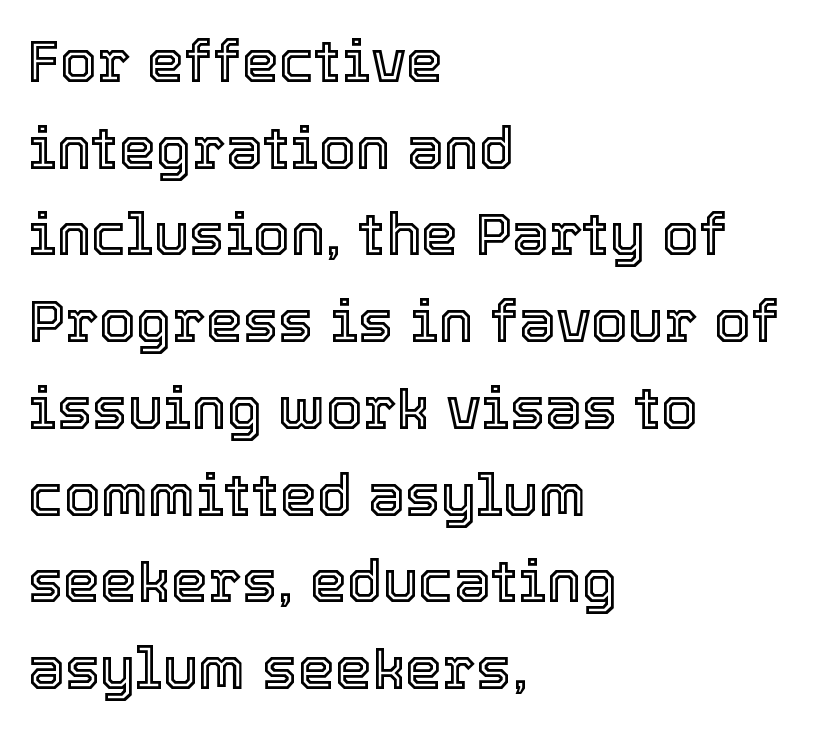
The image shows 59 px text type, upright; set left-aligned, normal line spacing (1.47x), normal letter spacing, not underlined; a medium x-height.
